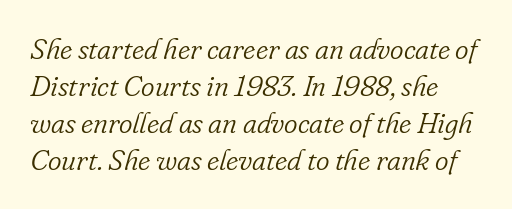
{"serif": "yes", "italic": "yes", "lean": "right", "slant_degrees": 16, "bold": "no", "weight": "light", "width": "normal", "stroke_contrast": "low", "x_height": "small", "monospaced": "no", "underline": "no", "line_spacing": "normal", "line_spacing_ratio": 1.28, "letter_spacing": "normal", "letter_spacing_em": 0.0, "glyph_px": 29}
